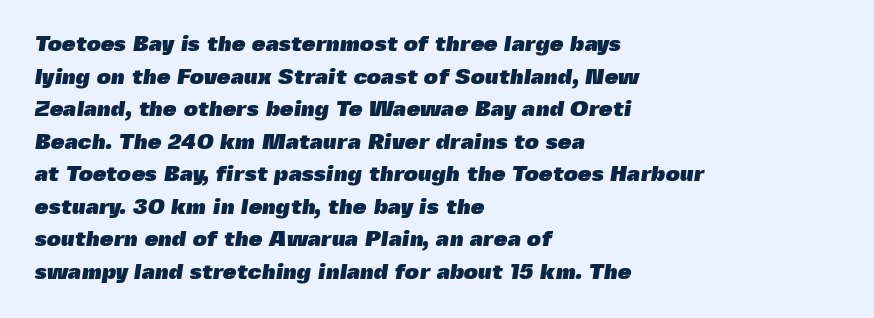
{"bold": "yes", "underline": "no", "align": "left", "line_spacing": "normal", "line_spacing_ratio": 1.48, "letter_spacing": "normal", "letter_spacing_em": 0.0, "glyph_px": 22}
